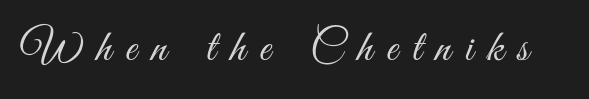
Q: Is the text bold? A: No.
Q: Is the text italic (slanted)? A: Yes.
Q: Is the typeface a serif or a sans-serif typeface? A: Sans-serif.
Q: Is the text underlined? A: No.
Q: Is the spacing between letters normal or unusually wide? A: Unusually wide.
Q: Width (condensed, normal, or wide)? A: Condensed.
Q: Stroke contrast? A: Medium.
Q: x-height? A: Small.
Q: Monospaced? A: No.
